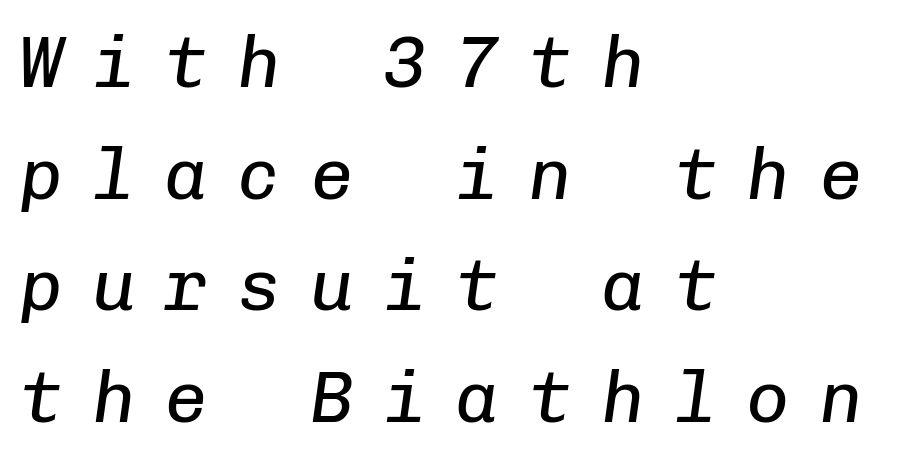
Q: Is the text bold? A: No.
Q: Is the text italic (slanted)? A: Yes, it leans right by about 8 degrees.
Q: Is the text underlined? A: No.
Q: How is the paragraph aligned? A: Left-aligned.
Q: Is the spacing between letters normal or unusually wide? A: Unusually wide.
Q: Is the spacing between lines tight, normal or loose? A: Normal.
Q: Width (condensed, normal, or wide)? A: Normal.
Q: Stroke contrast? A: Low.
Q: x-height? A: Medium.
Q: Monospaced? A: Yes.
